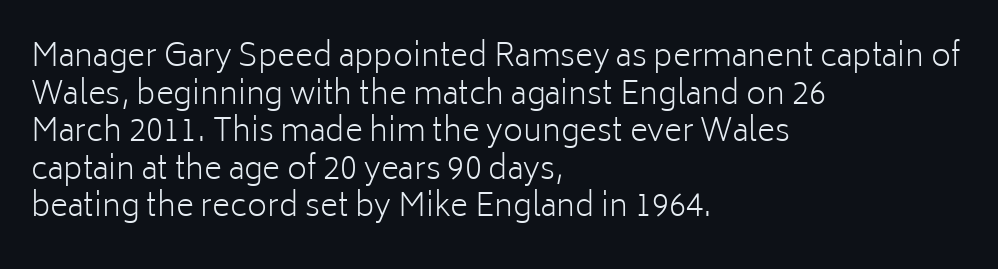
The image shows 31 px light sans-serif type, upright; set left-aligned, line spacing 1.21x, normal letter spacing, not underlined; low stroke contrast and a medium x-height.
